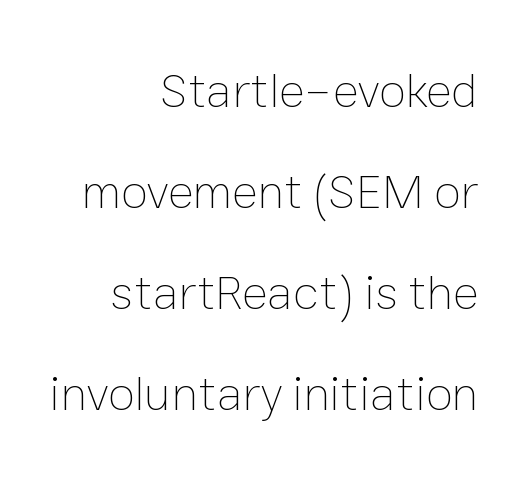
{"italic": "no", "bold": "no", "weight": "thin", "width": "normal", "stroke_contrast": "low", "x_height": "medium", "monospaced": "no", "underline": "no", "align": "right", "line_spacing": "loose", "line_spacing_ratio": 2.06, "letter_spacing": "normal", "letter_spacing_em": 0.0, "glyph_px": 49}
